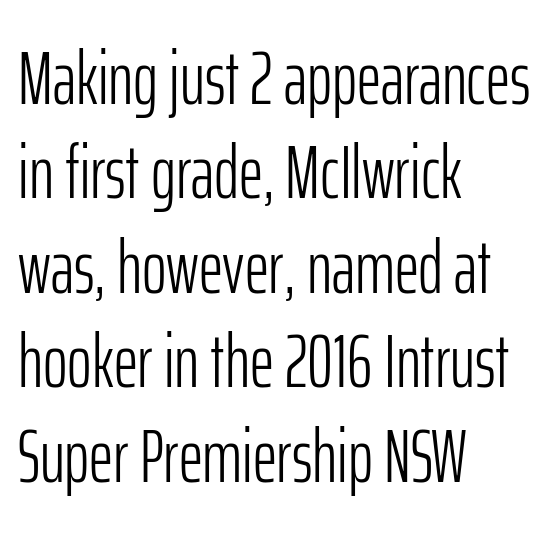
The image shows 75 px light, condensed sans-serif type, upright; set left-aligned, normal line spacing (1.26x), normal letter spacing, not underlined; low stroke contrast and a medium x-height.
